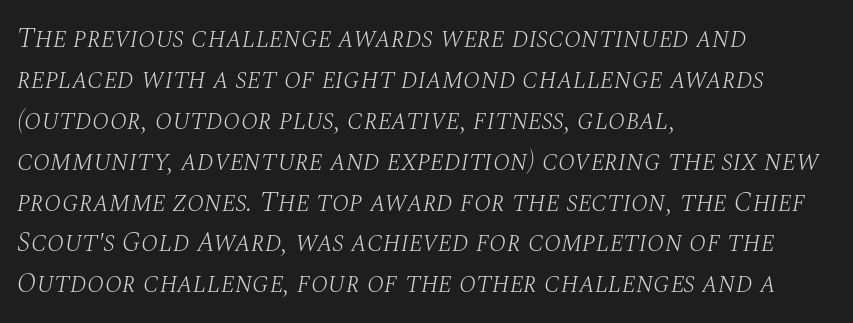
There's an unmistakable incline to the writing here. Each letter keeps its own natural width here, so spacing adapts to shape. The specimen omits any rule beneath the text block's lines. Stroke mass is kept to a normal reading level or below. How are the letters spaced? Ordinarily, with no added tracking. The compositor pushed each line to the left boundary.
